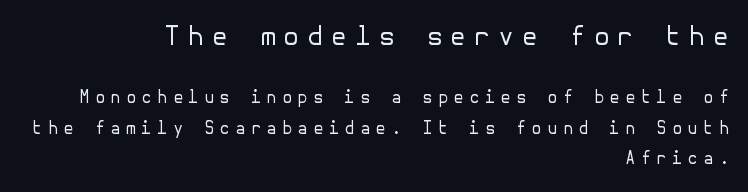
{"italic": "no", "bold": "no", "underline": "no", "align": "right", "line_spacing_ratio": 1.79, "letter_spacing": "wide", "letter_spacing_em": 0.3, "larger_block": "first", "size_ratio": 1.53, "glyph_px": 26}
